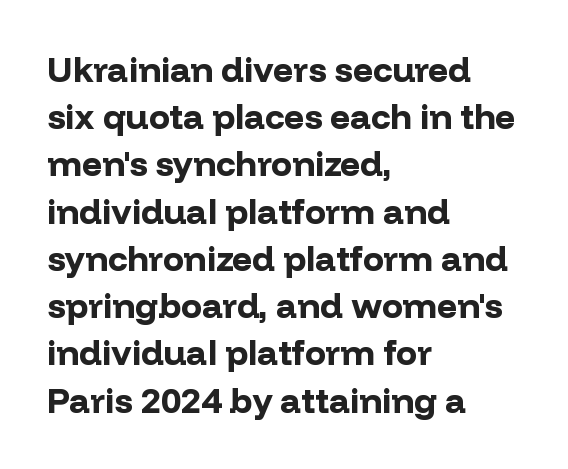
The image shows 35 px bold sans-serif type, upright; set left-aligned, normal line spacing (1.35x), normal letter spacing, not underlined; low stroke contrast and a medium x-height.
